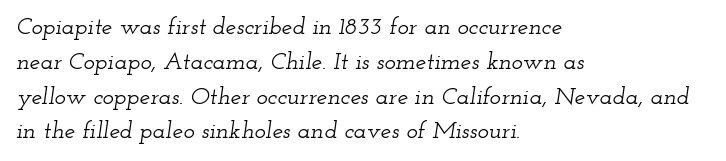
The image shows 24 px text type, italic (leaning right); set left-aligned, normal line spacing (1.45x), normal letter spacing, not underlined.
